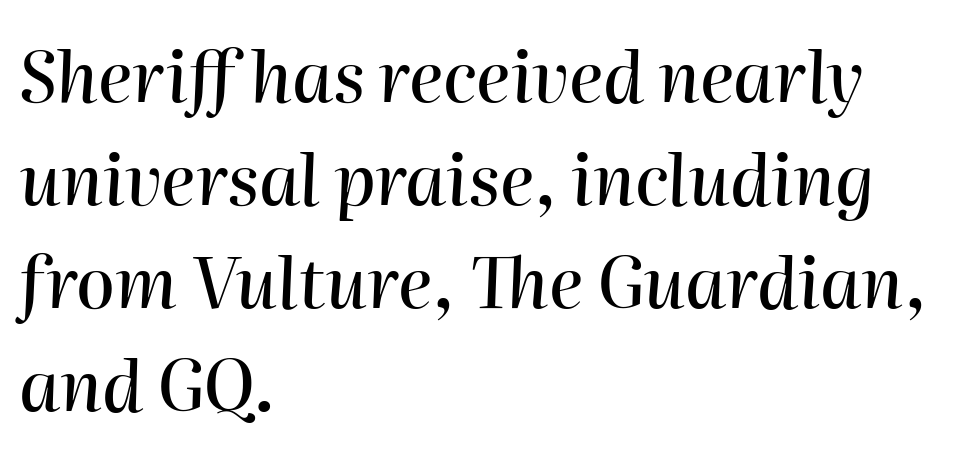
{"italic": "yes", "lean": "right", "slant_degrees": 2, "width": "normal", "stroke_contrast": "high", "x_height": "medium", "monospaced": "no", "underline": "no", "align": "left", "line_spacing": "normal", "line_spacing_ratio": 1.47, "letter_spacing": "normal", "letter_spacing_em": 0.0, "glyph_px": 70}
